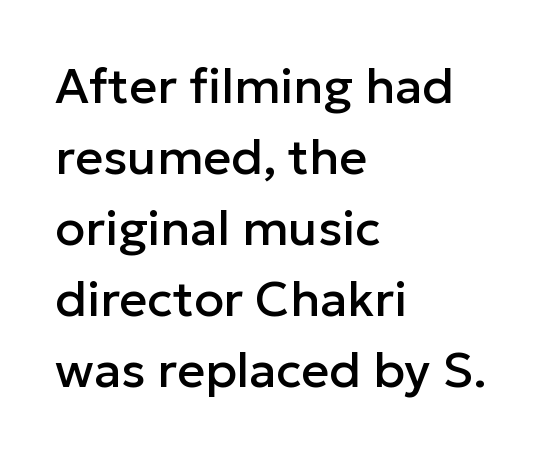
The image shows 49 px sans-serif type, upright; set left-aligned, normal line spacing (1.45x), normal letter spacing, not underlined; low stroke contrast and a medium x-height.
